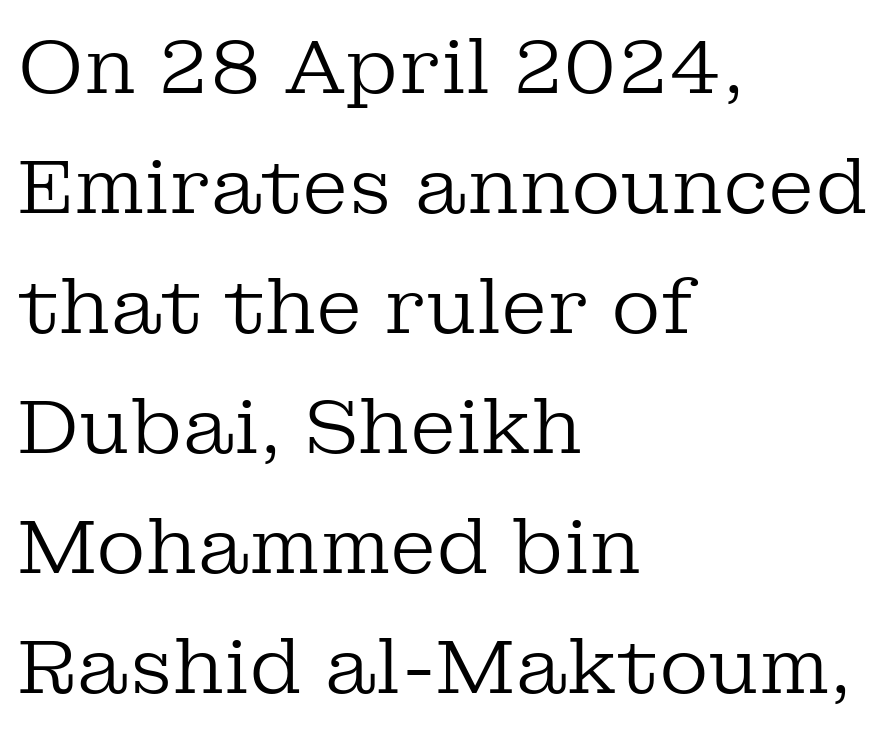
Q: Is the text bold? A: No.
Q: Is the text italic (slanted)? A: No, it is upright.
Q: Is the typeface a serif or a sans-serif typeface? A: Serif.
Q: Is the text underlined? A: No.
Q: How is the paragraph aligned? A: Left-aligned.
Q: Is the spacing between letters normal or unusually wide? A: Normal.
Q: Is the spacing between lines tight, normal or loose? A: Normal.
Q: Width (condensed, normal, or wide)? A: Normal.
Q: Stroke contrast? A: Low.
Q: x-height? A: Medium.
Q: Monospaced? A: No.
